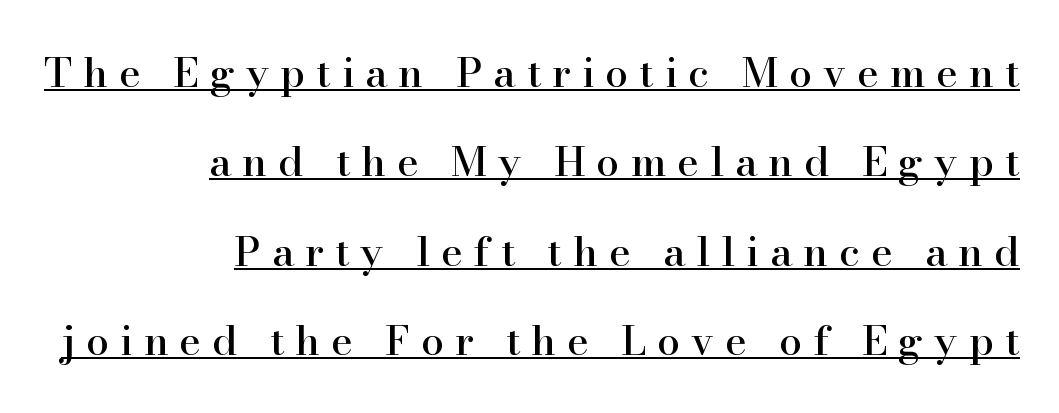
{"serif": "yes", "italic": "no", "width": "normal", "stroke_contrast": "high", "x_height": "small", "monospaced": "no", "underline": "yes", "align": "right", "line_spacing": "loose", "line_spacing_ratio": 2.18, "letter_spacing": "wide", "letter_spacing_em": 0.27, "glyph_px": 41}
